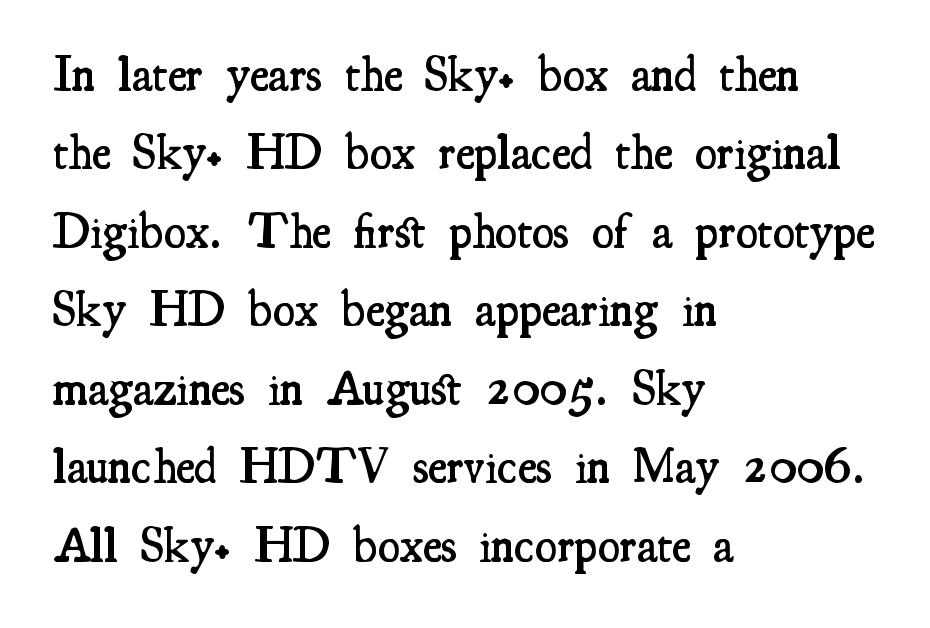
{"serif": "yes", "italic": "no", "bold": "semi", "weight": "semibold", "width": "condensed", "stroke_contrast": "medium", "x_height": "small", "monospaced": "no", "underline": "no", "align": "left", "line_spacing": "normal", "line_spacing_ratio": 1.57, "letter_spacing": "normal", "letter_spacing_em": 0.0, "glyph_px": 50}
